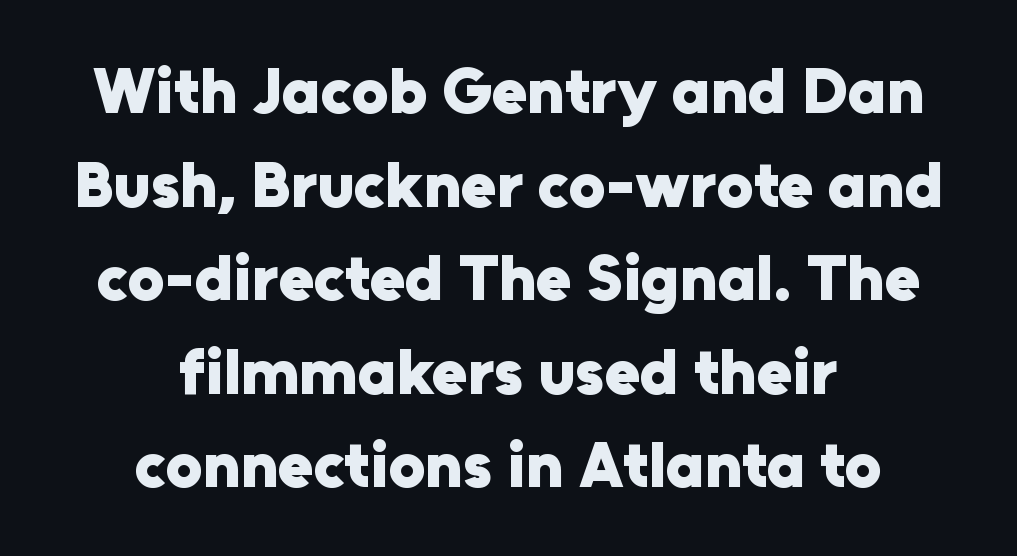
Q: Is the text bold? A: Yes.
Q: Is the text italic (slanted)? A: No, it is upright.
Q: Is the typeface a serif or a sans-serif typeface? A: Sans-serif.
Q: Is the text underlined? A: No.
Q: How is the paragraph aligned? A: Centered.
Q: Is the spacing between letters normal or unusually wide? A: Normal.
Q: Is the spacing between lines tight, normal or loose? A: Normal.
Q: Width (condensed, normal, or wide)? A: Normal.
Q: Stroke contrast? A: Low.
Q: x-height? A: Medium.
Q: Monospaced? A: No.
